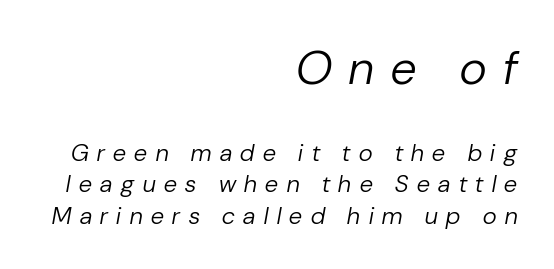
Q: Is the text bold? A: No.
Q: Is the text italic (slanted)? A: Yes, it leans right by about 10 degrees.
Q: Is the text underlined? A: No.
Q: How is the paragraph aligned? A: Right-aligned.
Q: Is the spacing between letters normal or unusually wide? A: Unusually wide.
Q: Is the spacing between lines tight, normal or loose? A: Normal.
Q: Which block of text is set in a larger size, the first (top) or the second (bottom)? A: The first (top) one.
Q: Width (condensed, normal, or wide)? A: Normal.
Q: Stroke contrast? A: Low.
Q: x-height? A: Medium.
Q: Monospaced? A: No.
